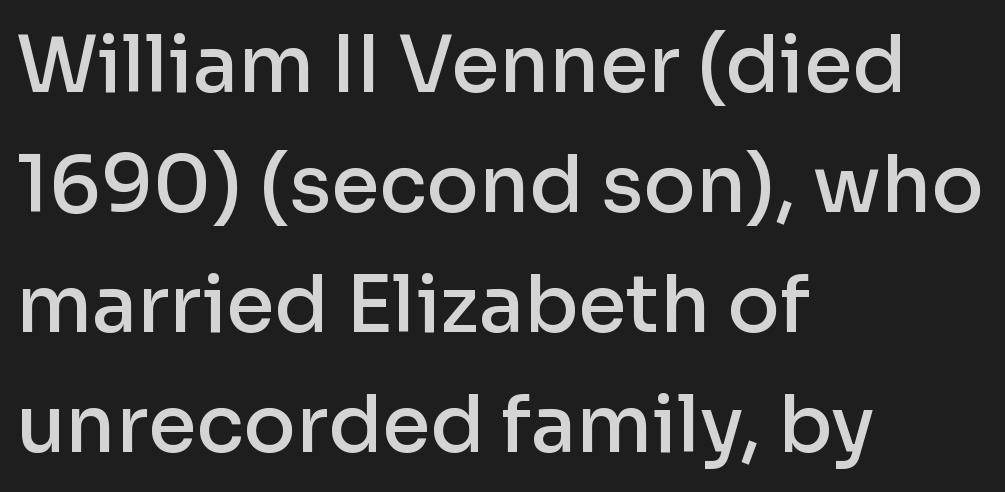
The image shows 78 px semibold sans-serif type, upright; set left-aligned, normal line spacing (1.54x), normal letter spacing, not underlined; low stroke contrast and a medium x-height.
